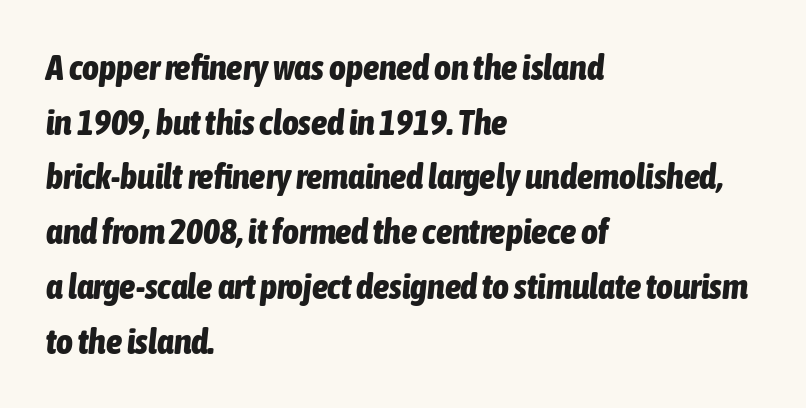
Q: Is the text bold? A: Yes.
Q: Is the text italic (slanted)? A: Yes, it leans right by about 6 degrees.
Q: Is the text underlined? A: No.
Q: How is the paragraph aligned? A: Left-aligned.
Q: Is the spacing between letters normal or unusually wide? A: Normal.
Q: Is the spacing between lines tight, normal or loose? A: Normal.
Q: Width (condensed, normal, or wide)? A: Condensed.
Q: Stroke contrast? A: Low.
Q: x-height? A: Medium.
Q: Monospaced? A: No.
